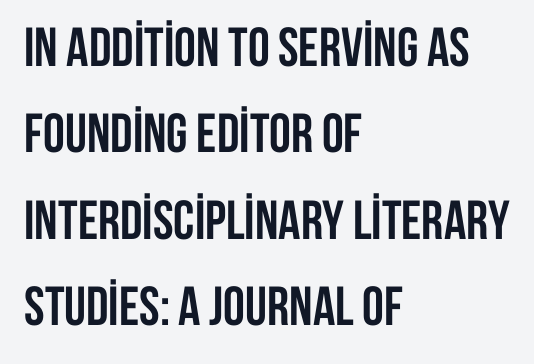
Spacing between characters is what you'd get straight out of the box. Plenty of ink on the page — the face is bold. Posture: straight, roman, zero tilt. Lines of text with bare space underneath.
